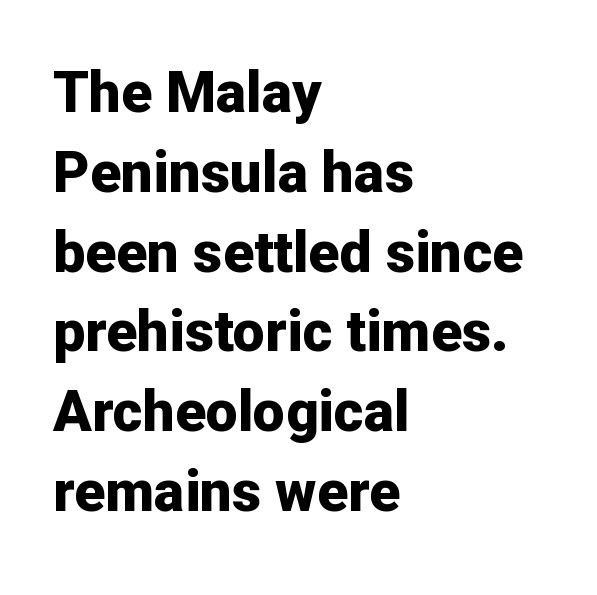
Q: Is the text bold? A: Yes.
Q: Is the text italic (slanted)? A: No, it is upright.
Q: Is the typeface a serif or a sans-serif typeface? A: Sans-serif.
Q: Is the text underlined? A: No.
Q: How is the paragraph aligned? A: Left-aligned.
Q: Is the spacing between letters normal or unusually wide? A: Normal.
Q: Is the spacing between lines tight, normal or loose? A: Normal.
Q: Width (condensed, normal, or wide)? A: Normal.
Q: Stroke contrast? A: Low.
Q: x-height? A: Medium.
Q: Monospaced? A: No.
